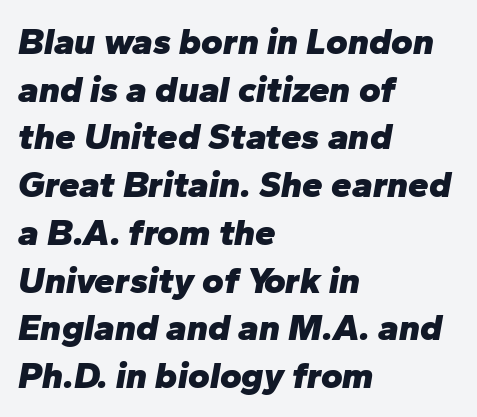
Notice how thick the strokes are: this is what a full bold looks like. The letters advance in unequal steps, a hallmark of proportional type. Would a proofreader flag this as italicized? Yes. A typesetter would call this zero additional tracking.
